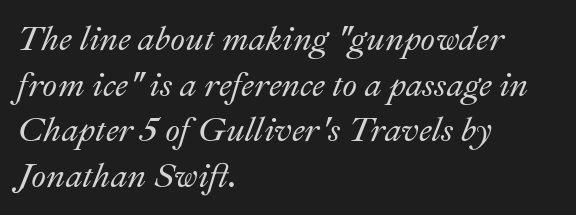
Q: Is the text italic (slanted)? A: Yes, it leans right by about 22 degrees.
Q: Is the text underlined? A: No.
Q: How is the paragraph aligned? A: Left-aligned.
Q: Is the spacing between letters normal or unusually wide? A: Normal.
Q: Is the spacing between lines tight, normal or loose? A: Normal.
Q: Width (condensed, normal, or wide)? A: Normal.
Q: Stroke contrast? A: Medium.
Q: x-height? A: Small.
Q: Monospaced? A: No.
